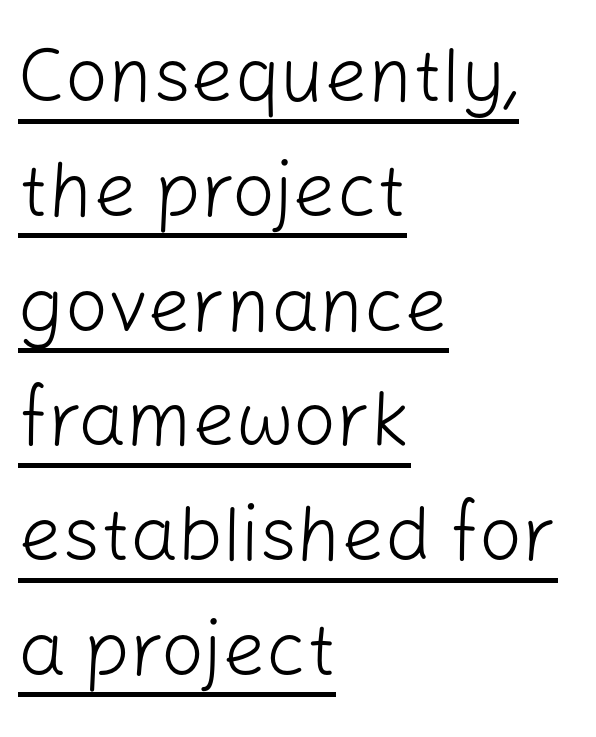
The image shows 76 px light sans-serif type, upright; set left-aligned, normal line spacing (1.51x), normal letter spacing, underlined; low stroke contrast and a medium x-height.
